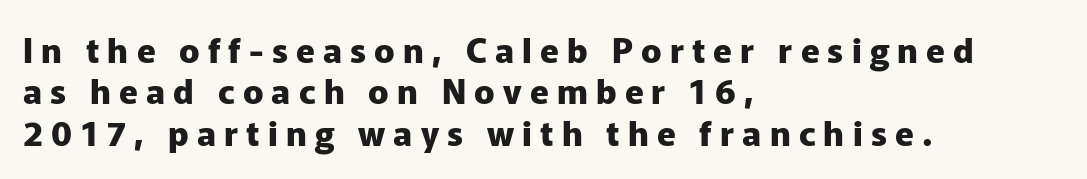
The image shows 34 px heavy sans-serif type, upright; set left-aligned, line spacing 1.22x, unusually wide letter spacing (+0.24 em), not underlined; low stroke contrast and a medium x-height.
